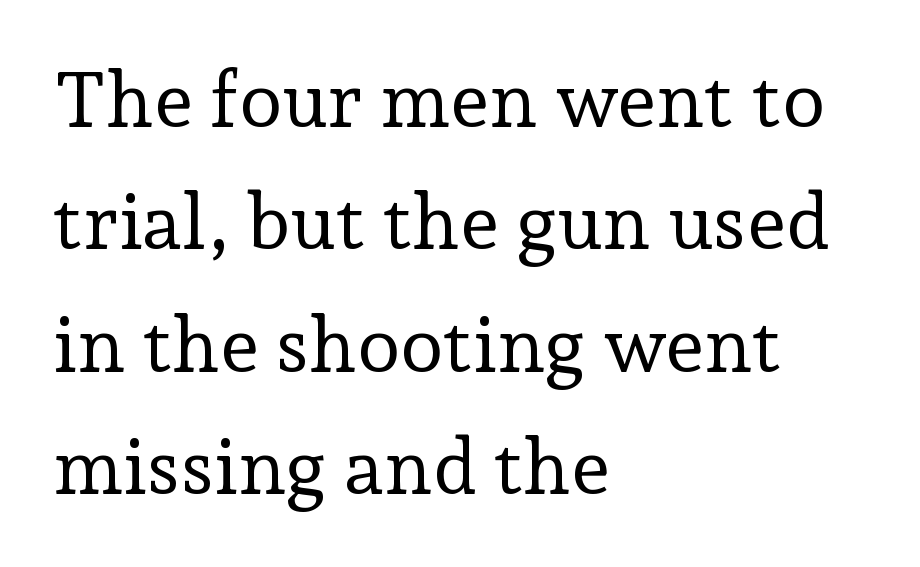
Q: Is the text bold? A: No.
Q: Is the text italic (slanted)? A: No, it is upright.
Q: Is the typeface a serif or a sans-serif typeface? A: Serif.
Q: Is the text underlined? A: No.
Q: How is the paragraph aligned? A: Left-aligned.
Q: Is the spacing between letters normal or unusually wide? A: Normal.
Q: Is the spacing between lines tight, normal or loose? A: Normal.
Q: Width (condensed, normal, or wide)? A: Normal.
Q: Stroke contrast? A: Low.
Q: x-height? A: Medium.
Q: Monospaced? A: No.
